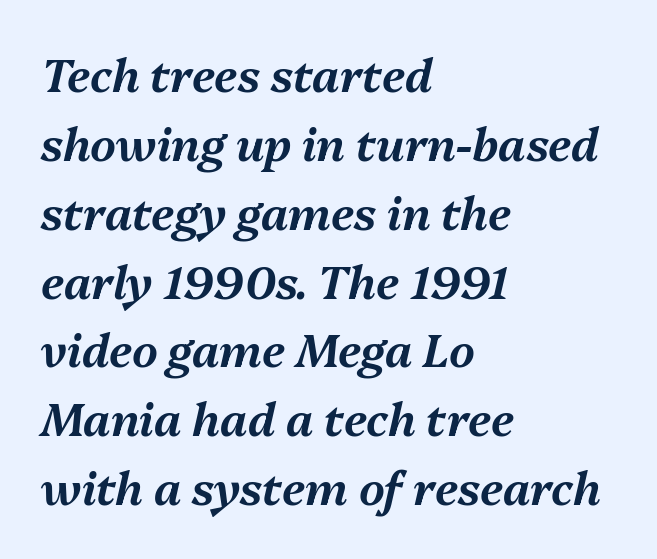
Q: Is the text italic (slanted)? A: Yes, it leans right by about 13 degrees.
Q: Is the text underlined? A: No.
Q: How is the paragraph aligned? A: Left-aligned.
Q: Is the spacing between letters normal or unusually wide? A: Normal.
Q: Is the spacing between lines tight, normal or loose? A: Normal.
Q: Width (condensed, normal, or wide)? A: Normal.
Q: Stroke contrast? A: Medium.
Q: x-height? A: Medium.
Q: Monospaced? A: No.
